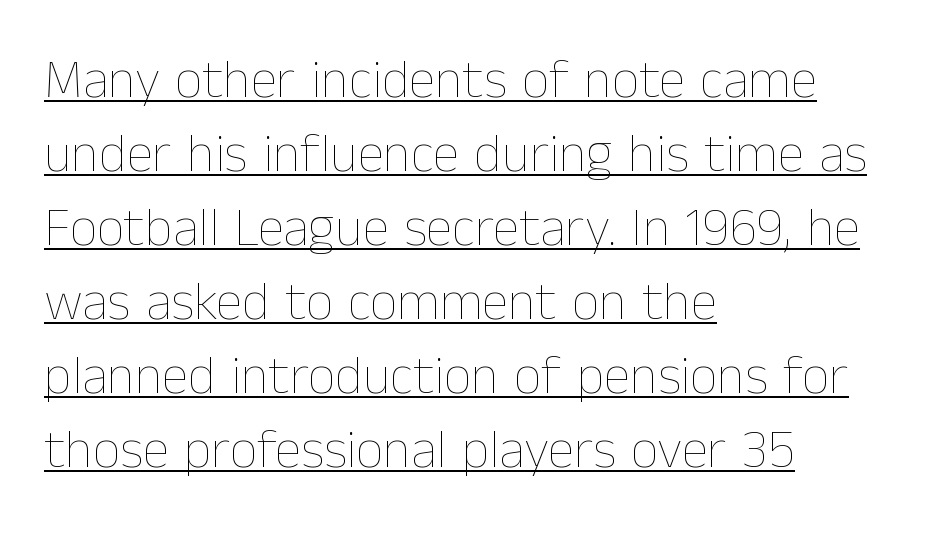
The image shows 54 px thin type, upright; set left-aligned, normal line spacing (1.37x), normal letter spacing, underlined; low stroke contrast and a medium x-height.
